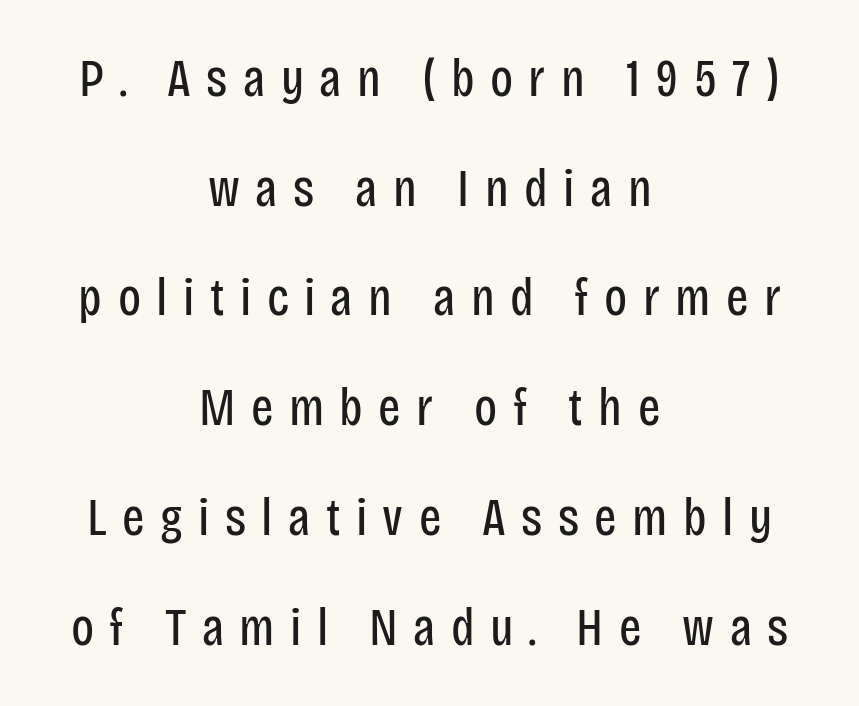
Q: Is the text bold? A: No.
Q: Is the text italic (slanted)? A: No, it is upright.
Q: Is the typeface a serif or a sans-serif typeface? A: Sans-serif.
Q: Is the text underlined? A: No.
Q: How is the paragraph aligned? A: Centered.
Q: Is the spacing between letters normal or unusually wide? A: Unusually wide.
Q: Is the spacing between lines tight, normal or loose? A: Loose.
Q: Width (condensed, normal, or wide)? A: Condensed.
Q: Stroke contrast? A: Low.
Q: x-height? A: Large.
Q: Monospaced? A: No.
